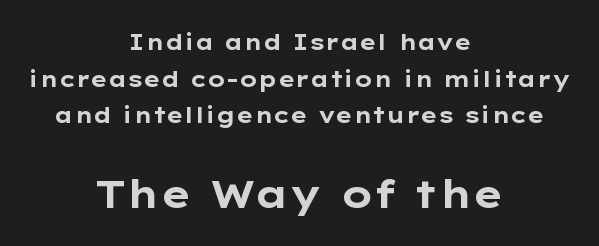
The image shows 39 px bold, wide sans-serif type, upright; set centered, normal line spacing (1.66x), normal letter spacing, not underlined; the second (bottom) block is 1.77x larger; low stroke contrast and a medium x-height.
